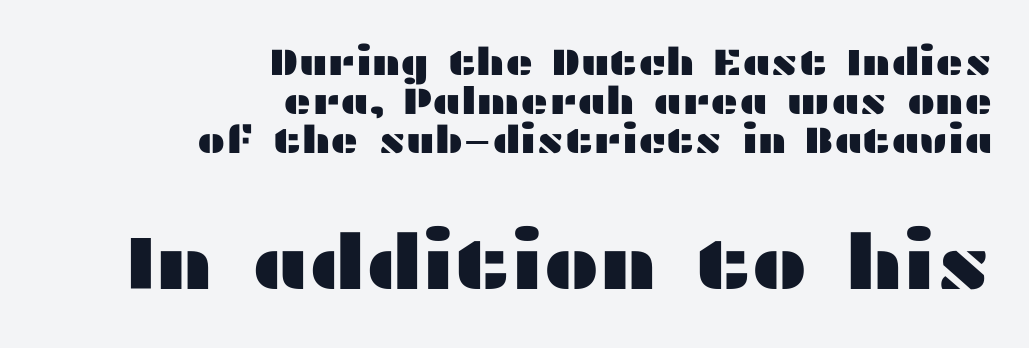
Q: Is the text italic (slanted)? A: No, it is upright.
Q: Is the typeface a serif or a sans-serif typeface? A: Sans-serif.
Q: Is the text underlined? A: No.
Q: How is the paragraph aligned? A: Right-aligned.
Q: Is the spacing between letters normal or unusually wide? A: Normal.
Q: Is the spacing between lines tight, normal or loose? A: Tight.
Q: Which block of text is set in a larger size, the first (top) or the second (bottom)? A: The second (bottom) one.
Q: Width (condensed, normal, or wide)? A: Wide.
Q: Stroke contrast? A: Medium.
Q: x-height? A: Medium.
Q: Monospaced? A: No.
